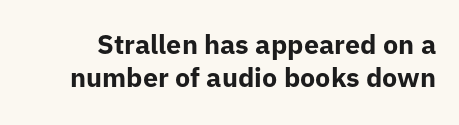
The image shows 27 px bold type, upright; set line spacing 1.22x, normal letter spacing, not underlined.
